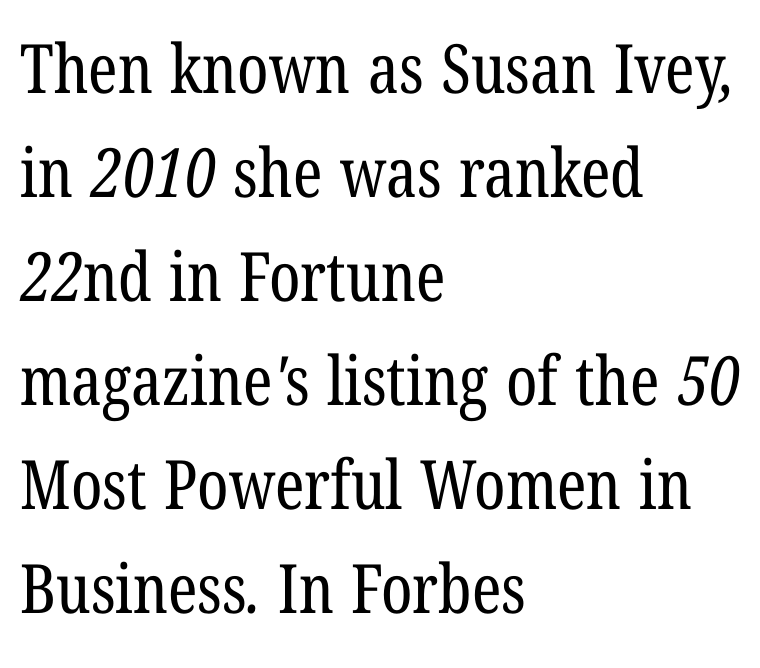
The image shows 68 px regular-weight, condensed serif type; set left-aligned, normal line spacing (1.53x), normal letter spacing, not underlined; low stroke contrast and a medium x-height.
